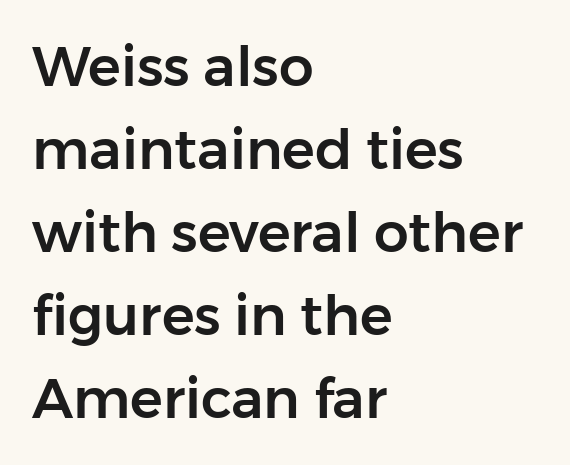
Q: Is the text italic (slanted)? A: No, it is upright.
Q: Is the typeface a serif or a sans-serif typeface? A: Sans-serif.
Q: Is the text underlined? A: No.
Q: How is the paragraph aligned? A: Left-aligned.
Q: Is the spacing between letters normal or unusually wide? A: Normal.
Q: Is the spacing between lines tight, normal or loose? A: Normal.
Q: Width (condensed, normal, or wide)? A: Normal.
Q: Stroke contrast? A: Low.
Q: x-height? A: Medium.
Q: Monospaced? A: No.
